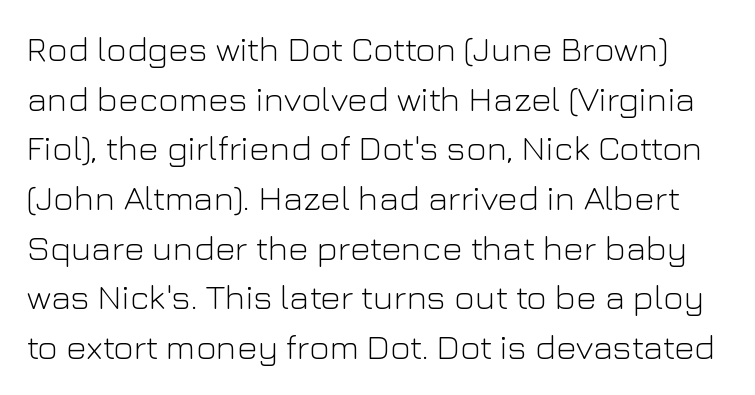
The image shows 35 px light sans-serif type, upright; set normal line spacing (1.42x), normal letter spacing, not underlined; low stroke contrast and a medium x-height.
